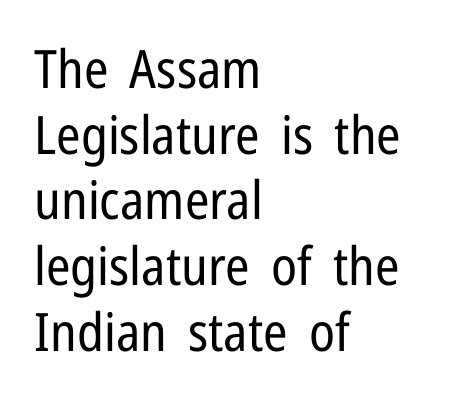
{"serif": "no", "italic": "no", "bold": "no", "weight": "regular", "width": "condensed", "stroke_contrast": "low", "x_height": "medium", "monospaced": "no", "underline": "no", "align": "left", "line_spacing_ratio": 1.24, "letter_spacing": "normal", "letter_spacing_em": 0.0, "glyph_px": 53}
